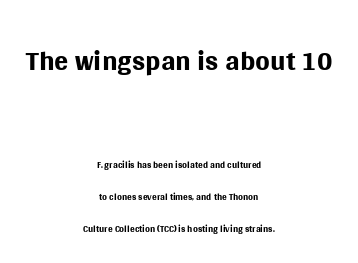
These lines are rendered in a variable-pitch font. Stroke terminals: plain, sans-serif. The compositor balanced each line on the midline. In terms of leading, this rendering errs on the spacious side. Look at the tracking — it's just the regular setting, nothing added. You can tell it's not italic because the verticals are truly vertical.
